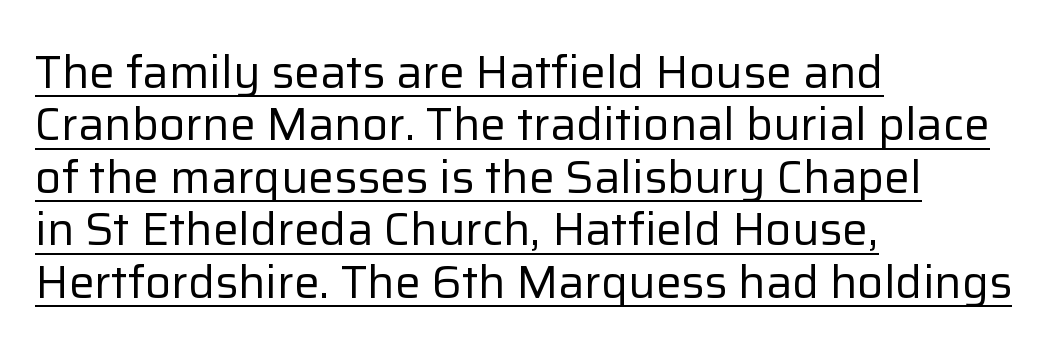
The image shows 46 px regular-weight sans-serif type, upright; set left-aligned, tight line spacing (1.14x), normal letter spacing, underlined; low stroke contrast and a medium x-height.
